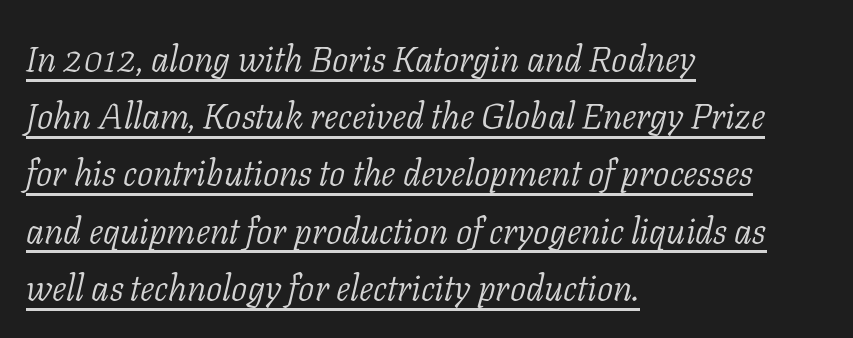
Q: Is the text bold? A: No.
Q: Is the text italic (slanted)? A: Yes, it leans right by about 11 degrees.
Q: Is the typeface a serif or a sans-serif typeface? A: Serif.
Q: Is the text underlined? A: Yes.
Q: How is the paragraph aligned? A: Left-aligned.
Q: Is the spacing between letters normal or unusually wide? A: Normal.
Q: Is the spacing between lines tight, normal or loose? A: Normal.
Q: Width (condensed, normal, or wide)? A: Normal.
Q: Stroke contrast? A: Low.
Q: x-height? A: Medium.
Q: Monospaced? A: No.
